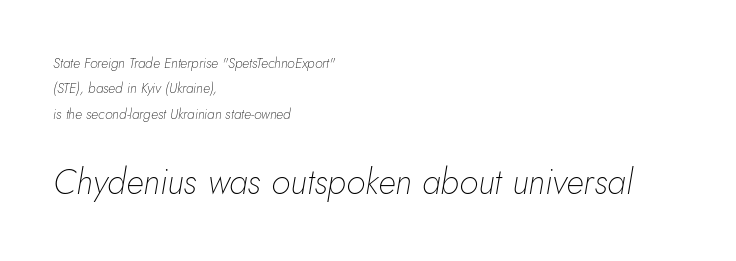
The image shows 35 px thin type, italic (leaning right); set left-aligned, line spacing 1.81x, normal letter spacing, not underlined; the second (bottom) block is 2.5x larger; low stroke contrast and a small x-height.
